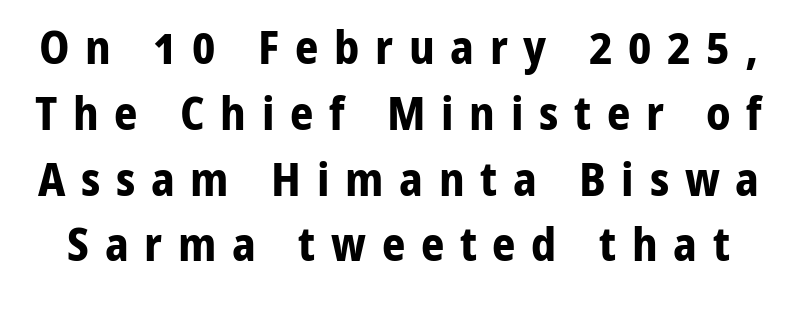
Classification — sans serif. Interline gaps are of average width in this sample. These lines are rendered in a variable-pitch font. A typesetter would mark this as roman, not italic.
